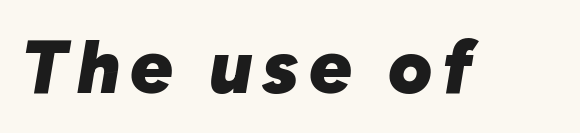
{"italic": "yes", "lean": "right", "slant_degrees": 10, "bold": "yes", "weight": "heavy", "width": "normal", "stroke_contrast": "low", "x_height": "medium", "monospaced": "no", "underline": "no", "glyph_px": 75}
